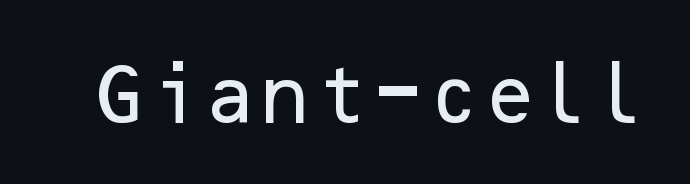
The area under the type is left untouched. Characters follow at the spacing the type designer built in. The type family on display is of the sans-serif kind. The axis of the letterforms is exactly vertical.
